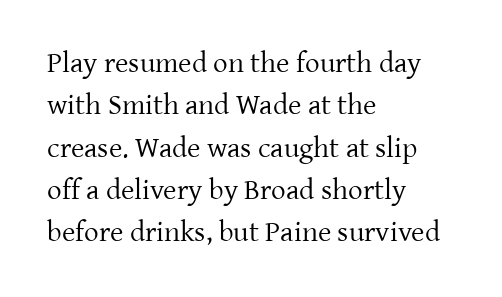
The image shows 29 px regular-weight serif type, upright; set left-aligned, normal line spacing (1.46x), normal letter spacing, not underlined; low stroke contrast and a medium x-height.
